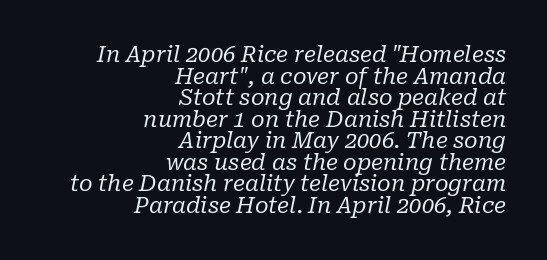
Q: Is the text bold? A: No.
Q: Is the text italic (slanted)? A: Yes, it leans right by about 10 degrees.
Q: Is the text underlined? A: No.
Q: How is the paragraph aligned? A: Right-aligned.
Q: Is the spacing between letters normal or unusually wide? A: Normal.
Q: Is the spacing between lines tight, normal or loose? A: Tight.
